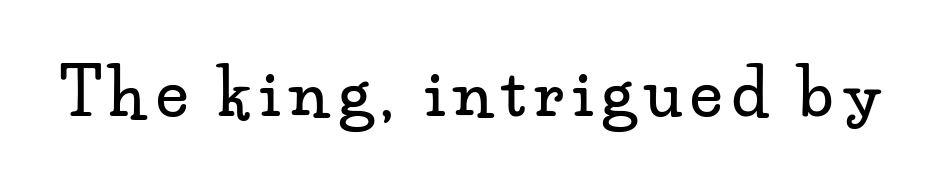
Only glyphs here, with clear space below each row. Look at the bottom of the vertical strokes: they flare into serifs here. Rendered with straight, roman letterforms. This sample has the flowing, uneven cadence of proportional lettering.
